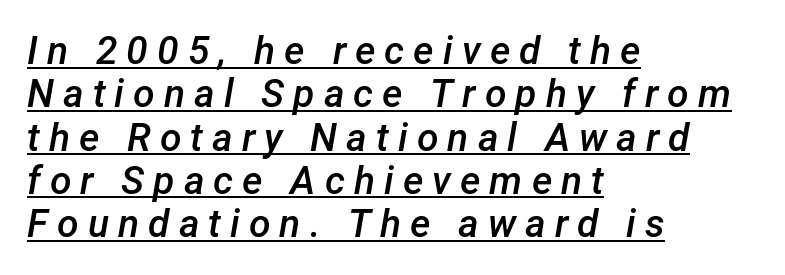
Caption: lettering with a line underneath. The strokes are fattened partway — semibold, not bold. The font's italic variant was chosen for this text. Spacing between characters has been opened up far beyond the box default.
